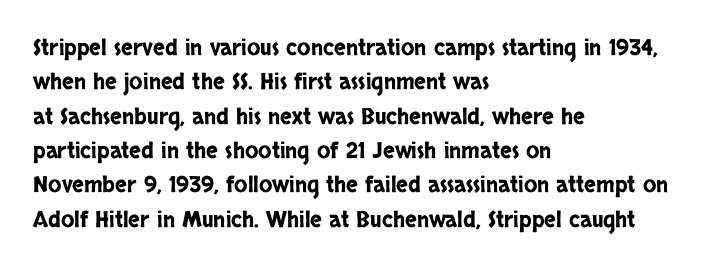
{"italic": "no", "underline": "no", "align": "left", "line_spacing": "normal", "line_spacing_ratio": 1.56, "letter_spacing": "normal", "letter_spacing_em": 0.0, "glyph_px": 22}
